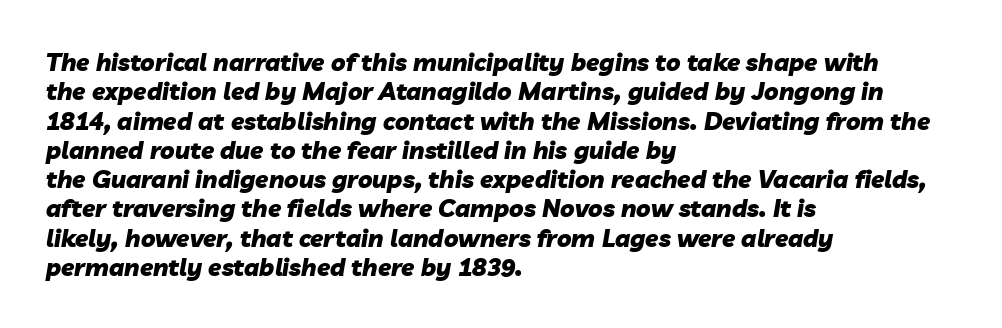
Slanted lettering throughout. Does extra space separate the letters? No, they use regular spacing. Is the block centered? No — it sits flush against the left margin. Nobody drew a line under any word here. Does the weight exceed regular? Yes, all the way to bold.
